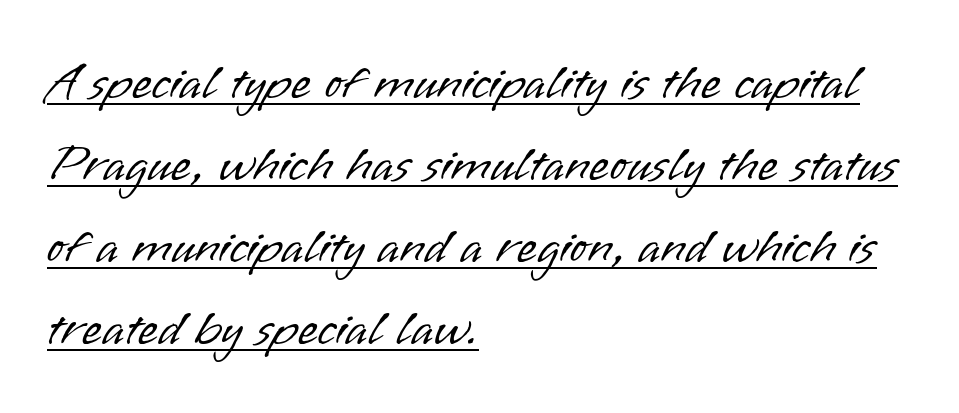
Q: Is the text bold? A: No.
Q: Is the text italic (slanted)? A: Yes.
Q: Is the typeface a serif or a sans-serif typeface? A: Sans-serif.
Q: Is the text underlined? A: Yes.
Q: How is the paragraph aligned? A: Left-aligned.
Q: Is the spacing between letters normal or unusually wide? A: Normal.
Q: Is the spacing between lines tight, normal or loose? A: Normal.
Q: Width (condensed, normal, or wide)? A: Normal.
Q: Stroke contrast? A: Low.
Q: x-height? A: Small.
Q: Monospaced? A: No.
